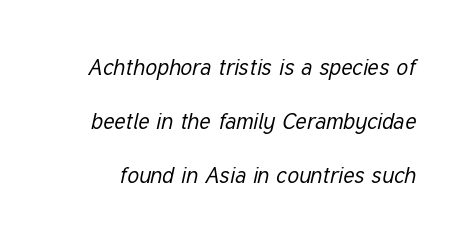
The image shows 23 px text type, italic (leaning right); set loose line spacing (2.34x), normal letter spacing, not underlined.
